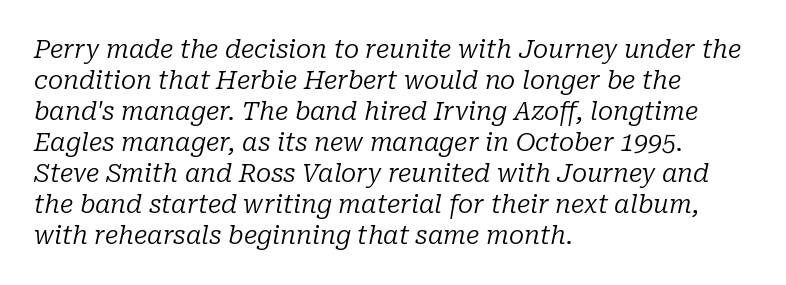
Q: Is the text bold? A: No.
Q: Is the text italic (slanted)? A: Yes, it leans right by about 10 degrees.
Q: Is the text underlined? A: No.
Q: How is the paragraph aligned? A: Left-aligned.
Q: Is the spacing between letters normal or unusually wide? A: Normal.
